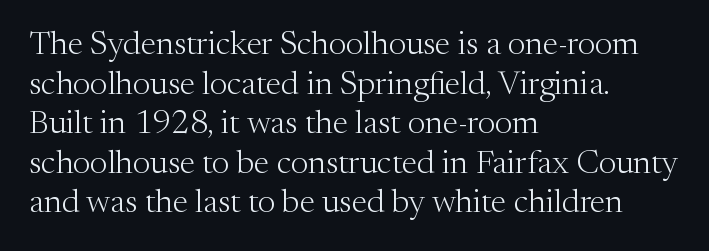
{"serif": "yes", "italic": "no", "bold": "no", "weight": "light", "width": "normal", "stroke_contrast": "medium", "x_height": "medium", "monospaced": "no", "underline": "no", "align": "left", "line_spacing_ratio": 1.2, "letter_spacing": "normal", "letter_spacing_em": 0.0, "glyph_px": 33}
